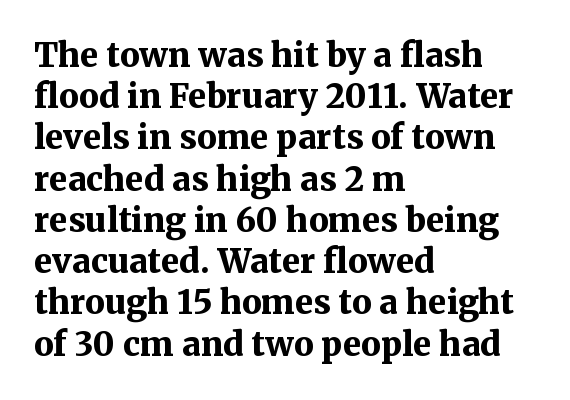
Q: Is the text bold? A: Yes.
Q: Is the text italic (slanted)? A: No, it is upright.
Q: Is the typeface a serif or a sans-serif typeface? A: Serif.
Q: Is the text underlined? A: No.
Q: How is the paragraph aligned? A: Left-aligned.
Q: Is the spacing between letters normal or unusually wide? A: Normal.
Q: Is the spacing between lines tight, normal or loose? A: Normal.
Q: Width (condensed, normal, or wide)? A: Normal.
Q: Stroke contrast? A: Medium.
Q: x-height? A: Medium.
Q: Monospaced? A: No.
